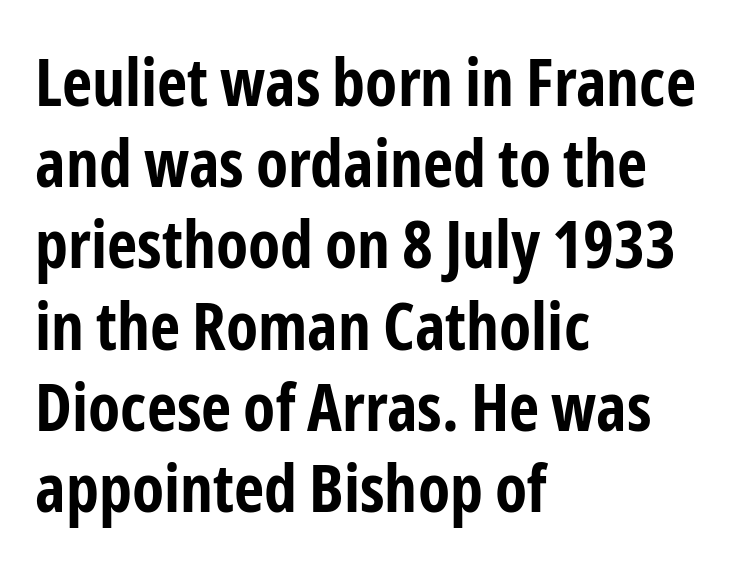
Rendered with straight, roman letterforms. Do the characters align in a grid? No, the font is proportional. This rendering leaves character spacing at its baseline value. The letters are bold, with thick, heavy strokes.
